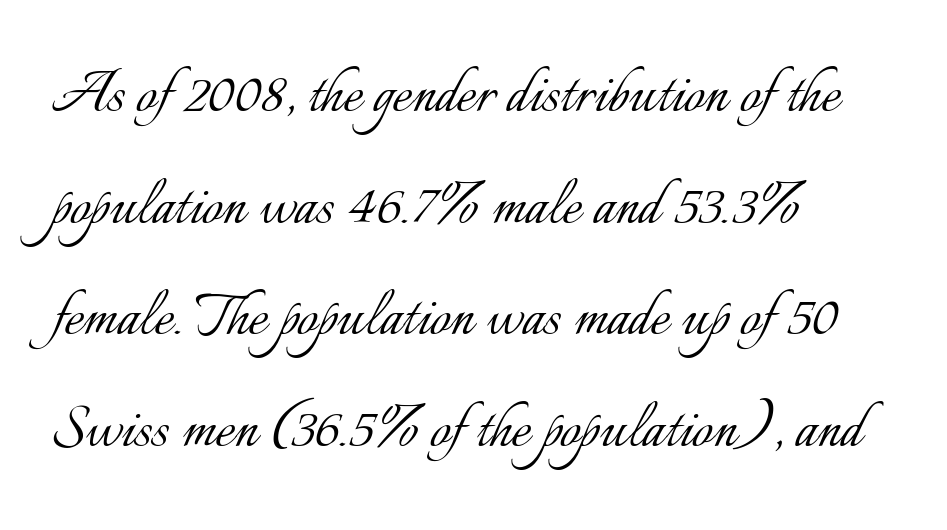
{"bold": "no", "weight": "light", "width": "normal", "stroke_contrast": "low", "x_height": "small", "monospaced": "no", "underline": "no", "align": "left", "line_spacing": "normal", "line_spacing_ratio": 1.53, "letter_spacing": "normal", "letter_spacing_em": 0.0, "glyph_px": 73}
